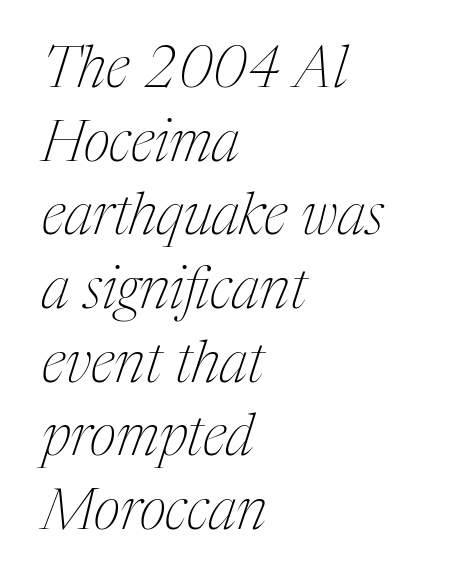
The rendering uses natural spacing where letterforms have individual widths. Regarding leading, the lines here are spaced in the standard way. Alignment: flush left. The face looks like a standard text weight, possibly lighter. A bare baseline throughout the passage.
